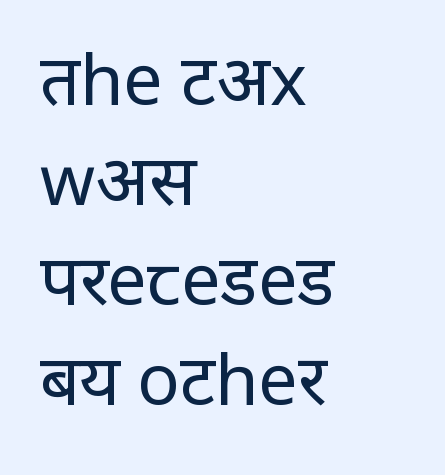
Q: Is the text bold? A: No.
Q: Is the text italic (slanted)? A: No, it is upright.
Q: Is the typeface a serif or a sans-serif typeface? A: Sans-serif.
Q: Is the text underlined? A: No.
Q: How is the paragraph aligned? A: Left-aligned.
Q: Is the spacing between letters normal or unusually wide? A: Normal.
Q: Is the spacing between lines tight, normal or loose? A: Normal.
Q: Width (condensed, normal, or wide)? A: Normal.
Q: Stroke contrast? A: Low.
Q: x-height? A: Large.
Q: Monospaced? A: No.
